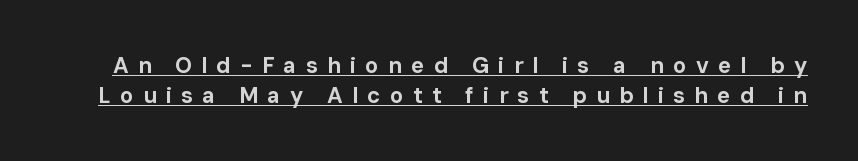
{"italic": "no", "bold": "yes", "underline": "yes", "line_spacing": "normal", "line_spacing_ratio": 1.35, "letter_spacing": "wide", "letter_spacing_em": 0.42, "glyph_px": 22}
